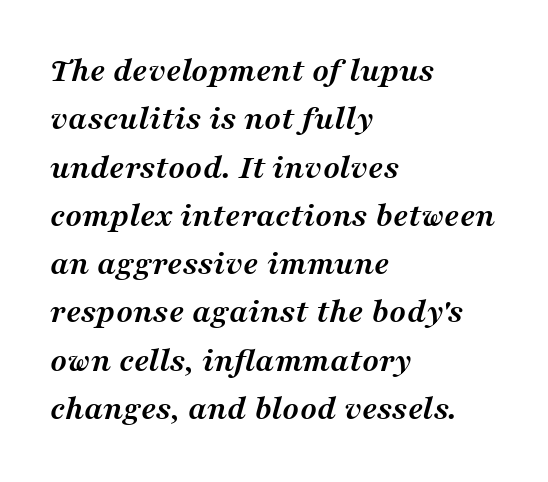
{"serif": "yes", "italic": "yes", "lean": "right", "slant_degrees": 16, "bold": "yes", "weight": "semibold", "width": "normal", "stroke_contrast": "medium", "x_height": "medium", "monospaced": "no", "underline": "no", "align": "left", "line_spacing": "normal", "line_spacing_ratio": 1.38, "letter_spacing": "normal", "letter_spacing_em": 0.0, "glyph_px": 35}
